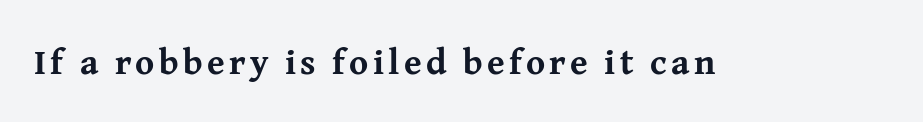
{"serif": "yes", "italic": "no", "bold": "yes", "weight": "bold", "width": "normal", "stroke_contrast": "medium", "x_height": "medium", "monospaced": "no", "underline": "no", "glyph_px": 36}
